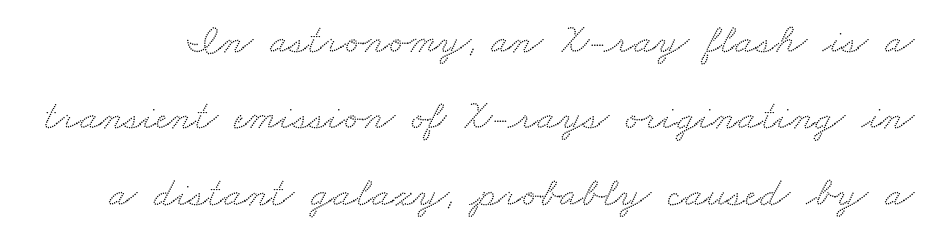
Q: Is the typeface a serif or a sans-serif typeface? A: Serif.
Q: Is the text underlined? A: No.
Q: Is the spacing between letters normal or unusually wide? A: Normal.
Q: Width (condensed, normal, or wide)? A: Wide.
Q: Stroke contrast? A: Medium.
Q: x-height? A: Small.
Q: Monospaced? A: No.
